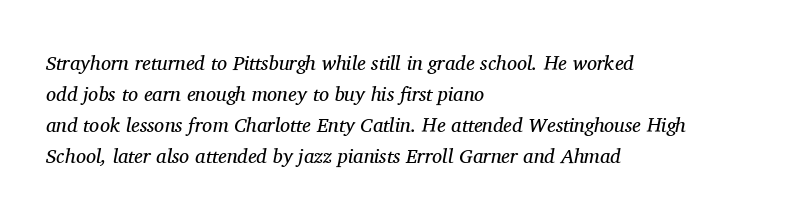
{"italic": "yes", "lean": "right", "slant_degrees": 11, "bold": "no", "underline": "no", "align": "left", "line_spacing": "normal", "line_spacing_ratio": 1.55, "letter_spacing": "normal", "letter_spacing_em": 0.0, "glyph_px": 20}
